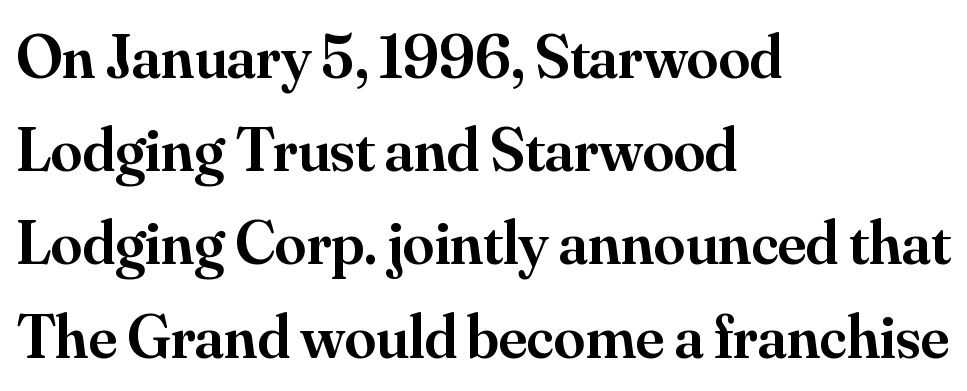
Any mark beneath the type? The region is blank. These lines are rendered in a variable-pitch font. Where is the straight margin? On the left. Set as a demibold, roughly 600 on the weight scale. The vertical gap from one line to the next is medium.
